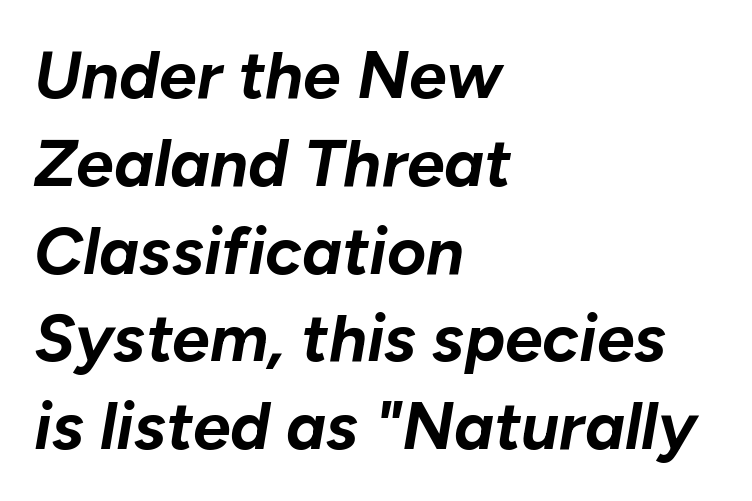
Notice how thick the strokes are: this is what a full bold looks like. The font's italic variant was chosen for this text. Tracking here is standard; glyphs follow each other at the usual distance. Is the block centered? No — it sits flush against the left margin.
